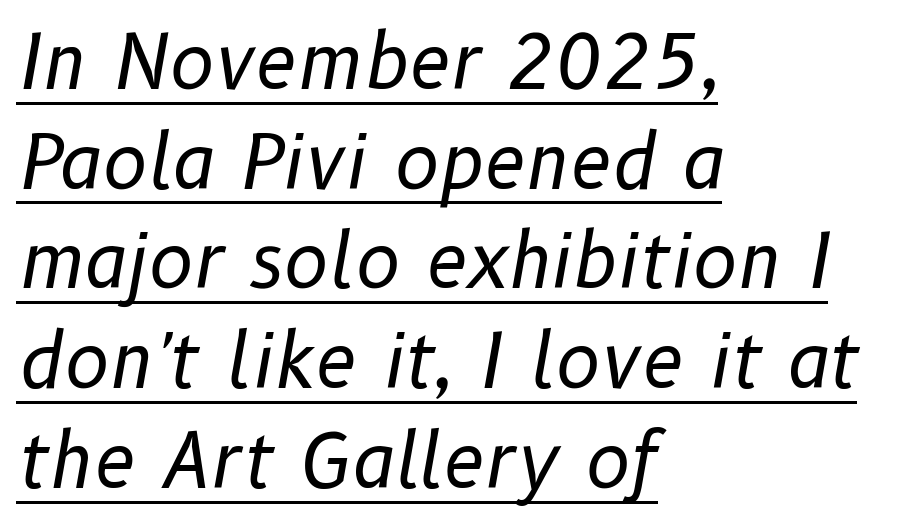
The lettering tilts uniformly, giving the passage an italic look. Glance below the letters and you will spot a drawn line. Stroke mass is kept to a normal reading level or below. Baseline-to-baseline distance is the conventional proportion of letter height. These lines keep a tight, regular rhythm from letter to letter. Each line starts at the same left margin while the right side varies.
